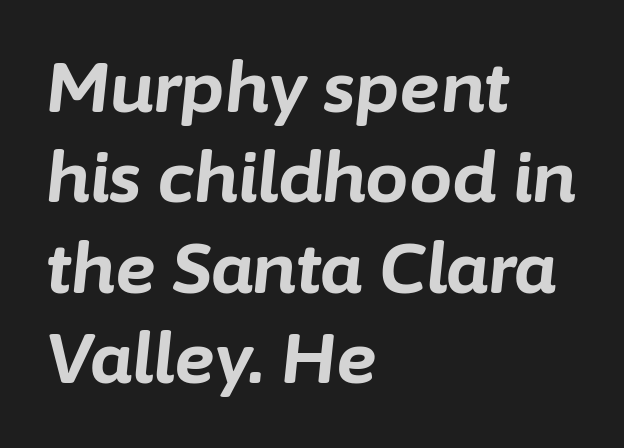
Q: Is the text bold? A: Yes.
Q: Is the text italic (slanted)? A: Yes, it leans right by about 6 degrees.
Q: Is the text underlined? A: No.
Q: How is the paragraph aligned? A: Left-aligned.
Q: Is the spacing between letters normal or unusually wide? A: Normal.
Q: Is the spacing between lines tight, normal or loose? A: Normal.
Q: Width (condensed, normal, or wide)? A: Normal.
Q: Stroke contrast? A: Low.
Q: x-height? A: Medium.
Q: Monospaced? A: No.
